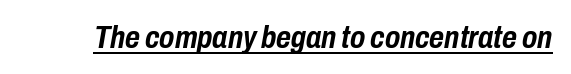
The image shows 32 px semibold, condensed type, italic (leaning right); set normal letter spacing, underlined; low stroke contrast and a medium x-height.
